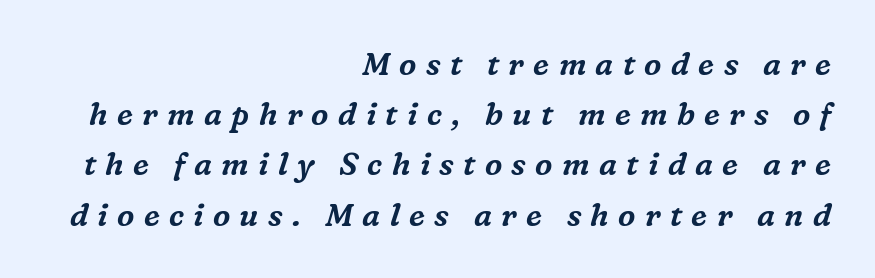
{"serif": "yes", "italic": "yes", "lean": "right", "slant_degrees": 16, "width": "normal", "stroke_contrast": "medium", "x_height": "medium", "monospaced": "no", "underline": "no", "align": "right", "line_spacing": "normal", "line_spacing_ratio": 1.62, "letter_spacing": "wide", "letter_spacing_em": 0.3, "glyph_px": 31}
